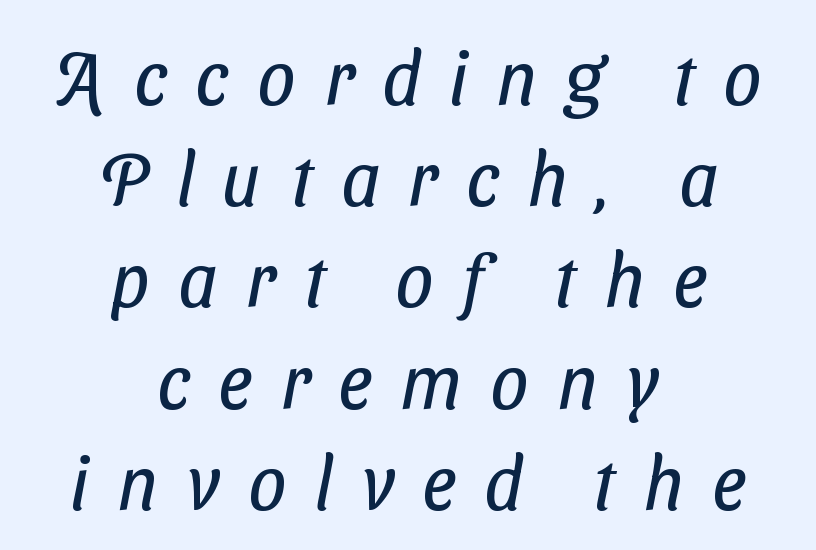
The text block is weighted toward neither margin, spreading evenly from the middle. This sample has the flowing, uneven cadence of proportional lettering. The block of text has a typical density, with ordinary space between rows. A quiet, ordinary-to-light weight characterises the typeface. The strip under each line holds only bare page. Someone cranked the tracking dial way up on this one.
